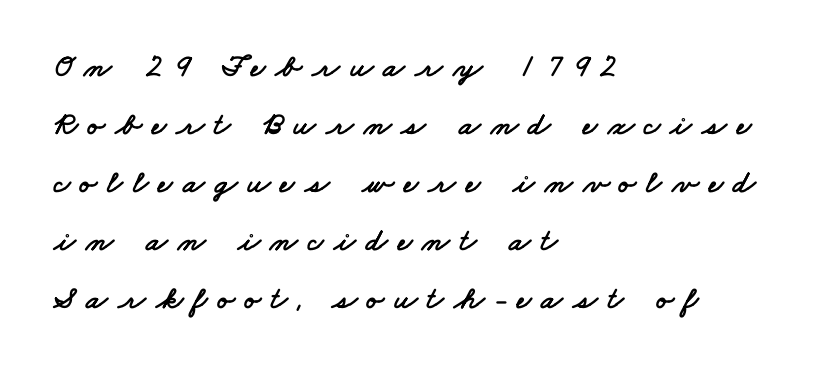
The image shows 32 px wide sans-serif type; set left-aligned, line spacing 1.81x, unusually wide letter spacing (+0.31 em), not underlined; low stroke contrast and a small x-height.
